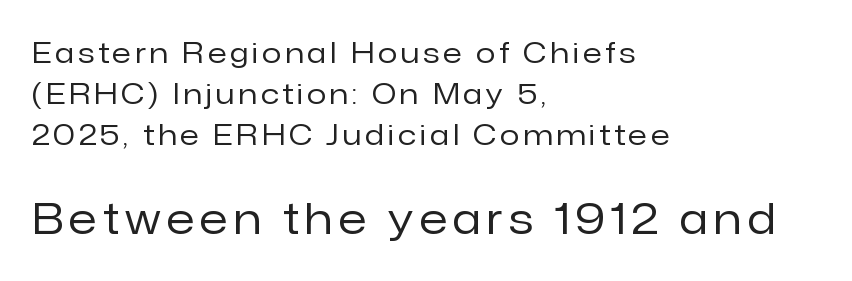
The vertical gap from one line to the next is medium. Notice how the stems are strictly vertical — no italics here. The passage shown is typed in a proportional face where columns would drift. No word sits above an underline.
